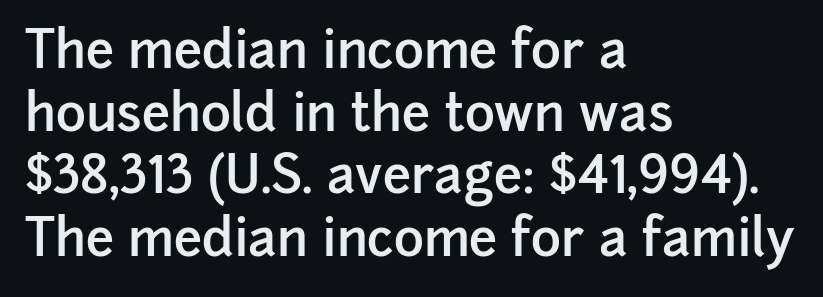
Q: Is the text bold? A: Semi-bold.
Q: Is the text italic (slanted)? A: No, it is upright.
Q: Is the typeface a serif or a sans-serif typeface? A: Sans-serif.
Q: Is the text underlined? A: No.
Q: How is the paragraph aligned? A: Left-aligned.
Q: Is the spacing between letters normal or unusually wide? A: Normal.
Q: Width (condensed, normal, or wide)? A: Normal.
Q: Stroke contrast? A: Low.
Q: x-height? A: Medium.
Q: Monospaced? A: No.
